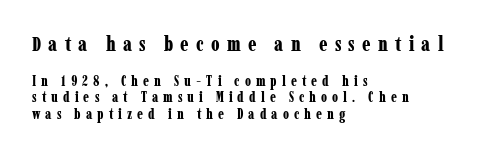
Q: Is the text bold? A: Yes.
Q: Is the text italic (slanted)? A: No, it is upright.
Q: Is the text underlined? A: No.
Q: How is the paragraph aligned? A: Left-aligned.
Q: Is the spacing between letters normal or unusually wide? A: Unusually wide.
Q: Which block of text is set in a larger size, the first (top) or the second (bottom)? A: The first (top) one.
